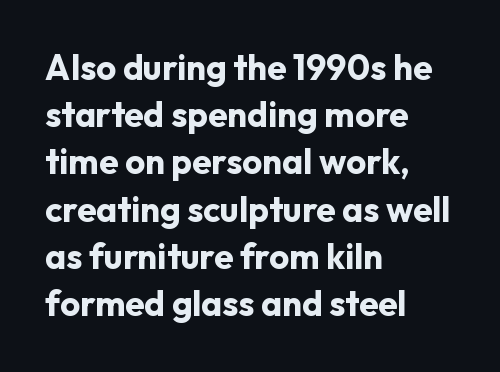
Proportional: the letters do not fall into vertical columns. The designer went with a sans here, leaving each stem footless. The leading is moderate, giving the passage an even texture. Ordinary non-slanted type is in use.
